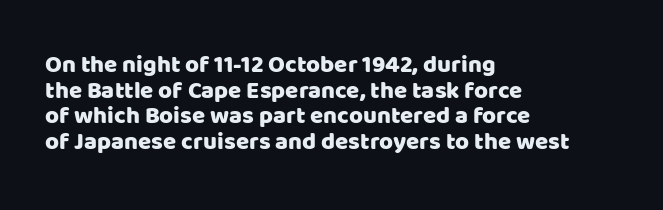
Descenders hang freely into open space. The lines are quadded left. Compared with typical body copy, the letter spacing here is the same. The lettering stays uniformly vertical, giving the passage a roman look. Horizontal bands of white between lines are thin slivers.
